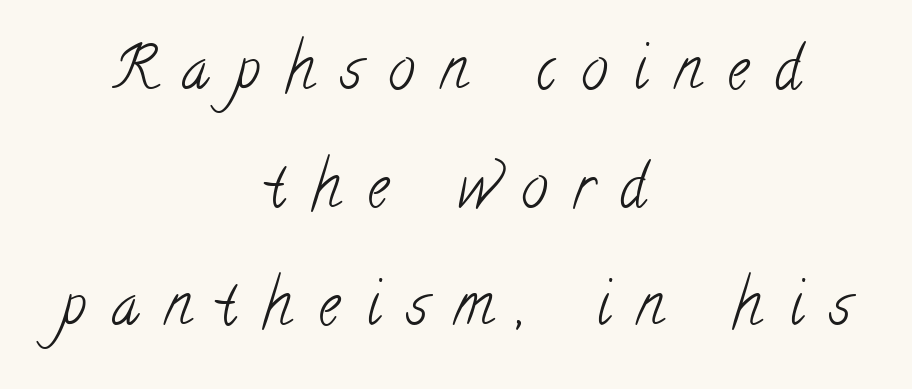
Line starts and ends both wander, symmetrically. The characters display serif detailing at their extremities. The space directly below the letters is spotless. This rendering widens character spacing well past its baseline value. Stem width sits at or under what a default text font uses. Spacing verdict: proportional, widths tailored to each character.
